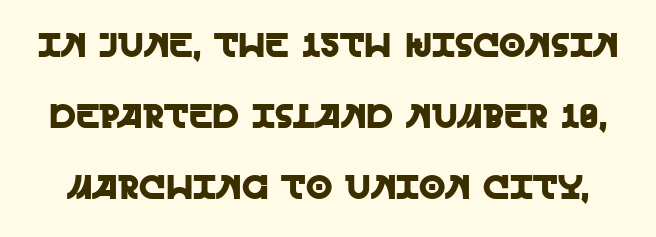
Q: Is the text italic (slanted)? A: No, it is upright.
Q: Is the typeface a serif or a sans-serif typeface? A: Sans-serif.
Q: Is the text underlined? A: No.
Q: Is the spacing between letters normal or unusually wide? A: Normal.
Q: Is the spacing between lines tight, normal or loose? A: Loose.
Q: Width (condensed, normal, or wide)? A: Normal.
Q: x-height? A: Large.
Q: Monospaced? A: No.
